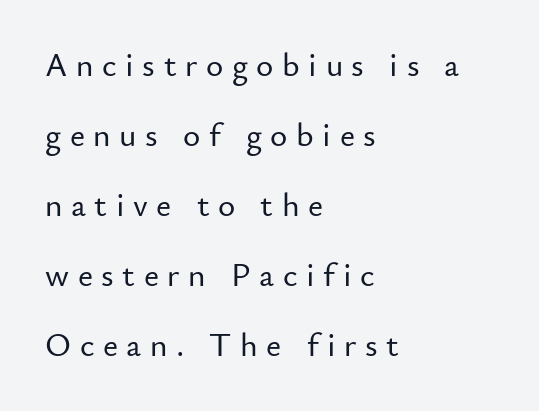
Q: Is the text italic (slanted)? A: No, it is upright.
Q: Is the typeface a serif or a sans-serif typeface? A: Sans-serif.
Q: Is the text underlined? A: No.
Q: How is the paragraph aligned? A: Left-aligned.
Q: Is the spacing between letters normal or unusually wide? A: Unusually wide.
Q: Is the spacing between lines tight, normal or loose? A: Loose.
Q: Width (condensed, normal, or wide)? A: Normal.
Q: Stroke contrast? A: Low.
Q: x-height? A: Small.
Q: Monospaced? A: No.
